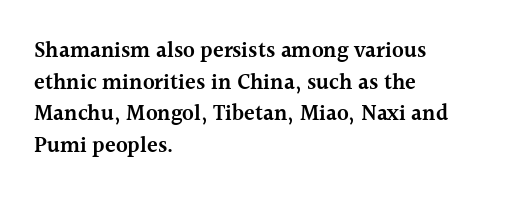
The passage shown stacks its lines at a standard gap. Beneath every word, the page is bare. The compositor pushed each line to the left boundary. Tall strokes in this sample are plumb rather than angled.
